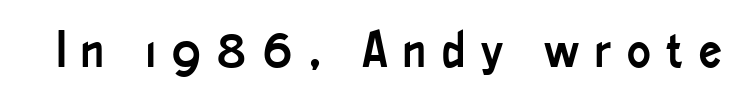
The image shows 50 px condensed sans-serif type, upright; set unusually wide letter spacing (+0.31 em), not underlined; low stroke contrast and a small x-height.
